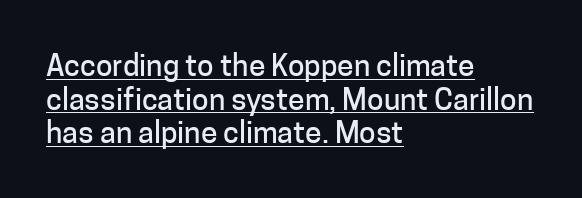
If you measured baseline to baseline, you'd find a short distance. No extra tracking has been applied to these lines. A rule runs beneath these lines of type. The passage shown is typeset with a sans-serif family. Visually the block forms a straight wall on the left and a jagged coastline on the right. Looks like regular typesetting: each glyph gets only the width it needs.
